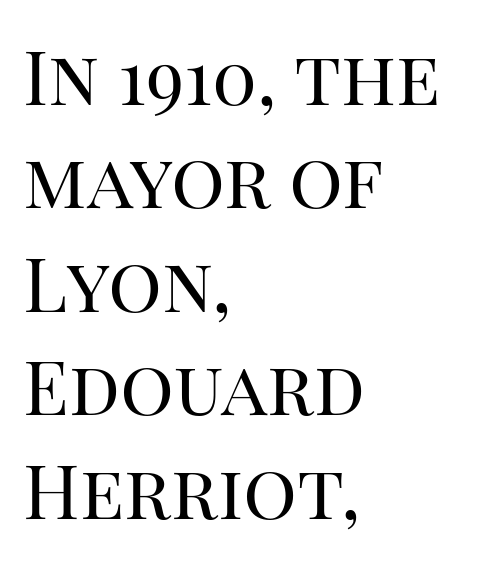
The image shows 75 px regular-weight serif type, upright; set left-aligned, normal line spacing (1.38x), normal letter spacing, not underlined; high stroke contrast and a large x-height.
